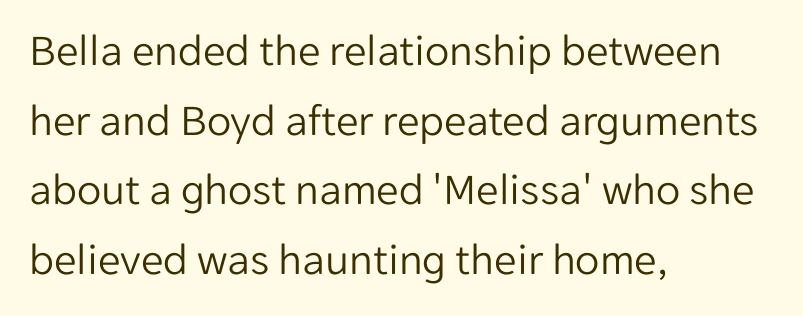
{"serif": "no", "italic": "no", "bold": "no", "weight": "light", "width": "normal", "stroke_contrast": "low", "x_height": "medium", "monospaced": "no", "underline": "no", "align": "left", "line_spacing": "normal", "line_spacing_ratio": 1.55, "letter_spacing": "normal", "letter_spacing_em": 0.0, "glyph_px": 45}
